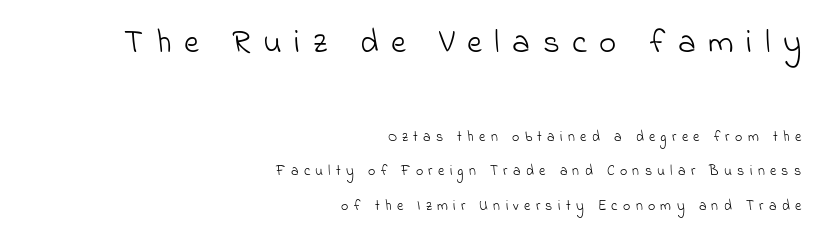
Weight: in the light-to-regular range. The text block is weighted toward the right margin, trailing off unevenly leftward. The rendering uses natural spacing where letterforms have individual widths. These lines are composed in type without serifs. Tracking here is generous; glyphs stand well apart from one another.
